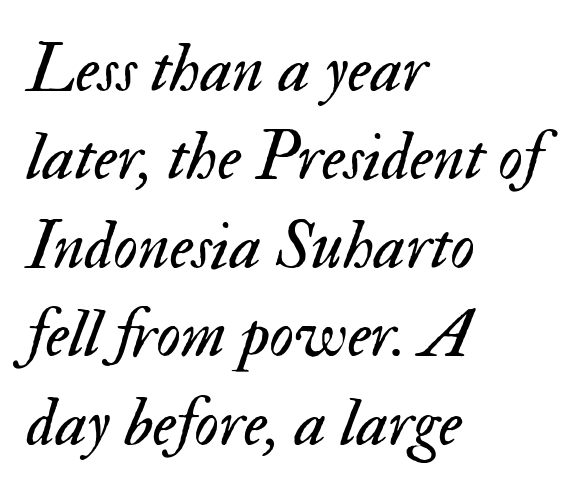
The image shows 68 px regular-weight type, italic (leaning right); set left-aligned, normal line spacing (1.3x), normal letter spacing, not underlined; medium stroke contrast and a small x-height.
